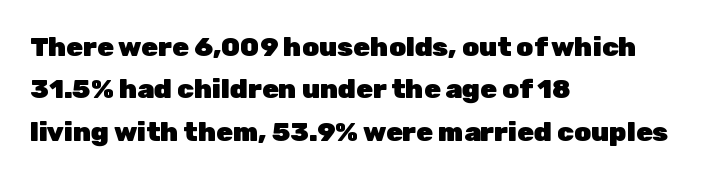
{"italic": "no", "bold": "yes", "underline": "no", "align": "left", "line_spacing": "normal", "line_spacing_ratio": 1.57, "letter_spacing": "normal", "letter_spacing_em": 0.0, "glyph_px": 27}
